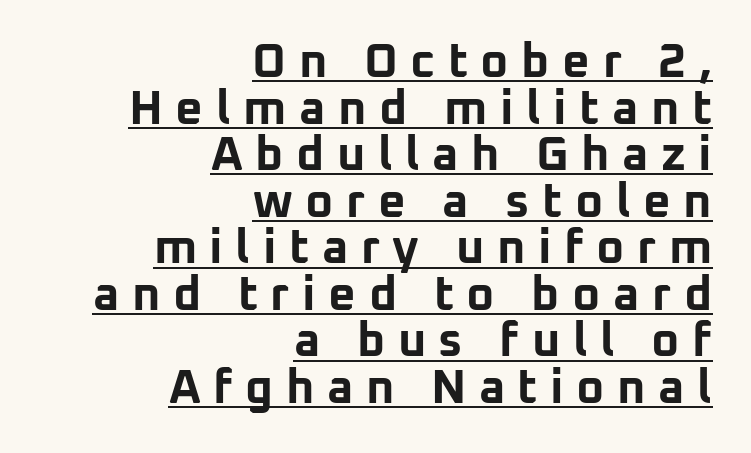
Q: Is the text bold? A: Yes.
Q: Is the text italic (slanted)? A: No, it is upright.
Q: Is the typeface a serif or a sans-serif typeface? A: Sans-serif.
Q: Is the text underlined? A: Yes.
Q: How is the paragraph aligned? A: Right-aligned.
Q: Is the spacing between letters normal or unusually wide? A: Unusually wide.
Q: Is the spacing between lines tight, normal or loose? A: Tight.
Q: Width (condensed, normal, or wide)? A: Normal.
Q: Stroke contrast? A: Low.
Q: x-height? A: Medium.
Q: Monospaced? A: No.
